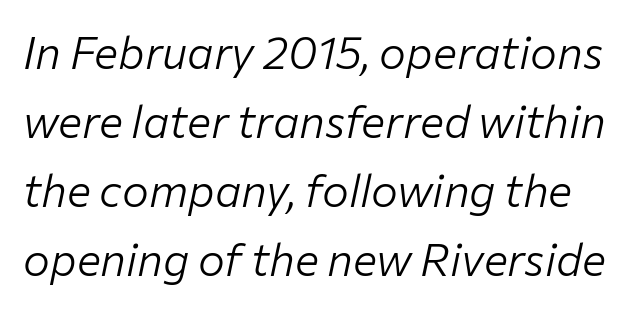
Q: Is the text bold? A: No.
Q: Is the text italic (slanted)? A: Yes, it leans right by about 12 degrees.
Q: Is the text underlined? A: No.
Q: Is the spacing between letters normal or unusually wide? A: Normal.
Q: Is the spacing between lines tight, normal or loose? A: Normal.
Q: Width (condensed, normal, or wide)? A: Normal.
Q: Stroke contrast? A: Low.
Q: x-height? A: Medium.
Q: Monospaced? A: No.
